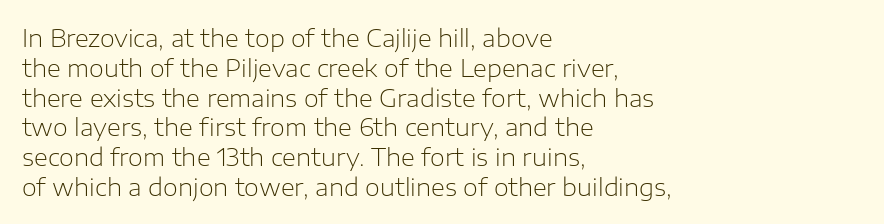
The image shows 24 px text type, upright; set left-aligned, line spacing 1.24x, normal letter spacing, not underlined.
